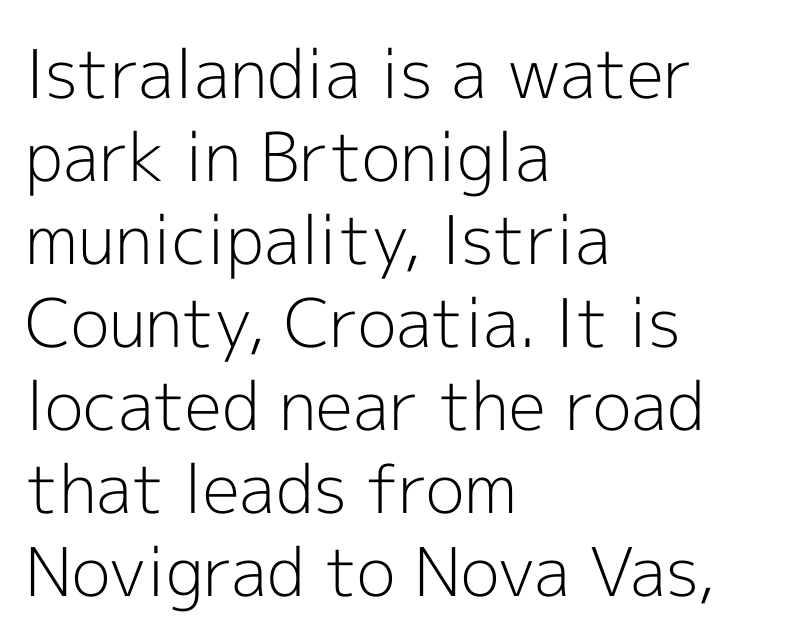
Note: no serifs on the glyphs. The passage shown is typed in a proportional face where columns would drift. Stroke thickness stays within the range of a standard reading face or lighter. The passage is arranged the way most books set body copy — flush left.
